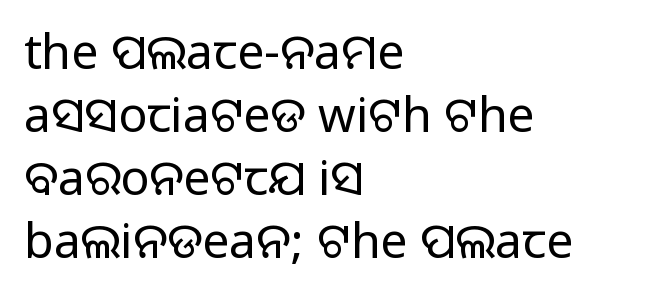
Q: Is the text bold? A: No.
Q: Is the text italic (slanted)? A: No, it is upright.
Q: Is the typeface a serif or a sans-serif typeface? A: Sans-serif.
Q: Is the text underlined? A: No.
Q: How is the paragraph aligned? A: Left-aligned.
Q: Is the spacing between letters normal or unusually wide? A: Normal.
Q: Is the spacing between lines tight, normal or loose? A: Normal.
Q: Width (condensed, normal, or wide)? A: Normal.
Q: Stroke contrast? A: Low.
Q: x-height? A: Large.
Q: Monospaced? A: No.
